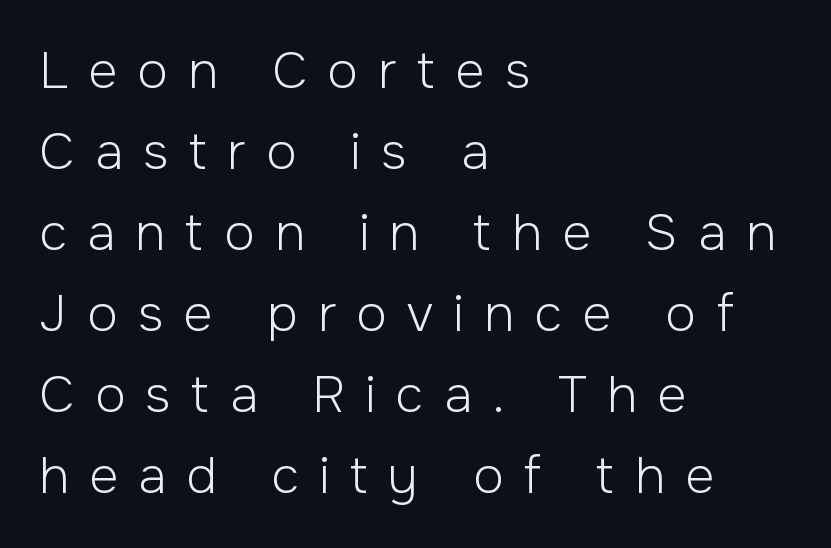
Q: Is the text bold? A: No.
Q: Is the text italic (slanted)? A: No, it is upright.
Q: Is the typeface a serif or a sans-serif typeface? A: Sans-serif.
Q: Is the text underlined? A: No.
Q: How is the paragraph aligned? A: Left-aligned.
Q: Is the spacing between letters normal or unusually wide? A: Unusually wide.
Q: Is the spacing between lines tight, normal or loose? A: Normal.
Q: Width (condensed, normal, or wide)? A: Normal.
Q: Stroke contrast? A: Low.
Q: x-height? A: Medium.
Q: Monospaced? A: No.
